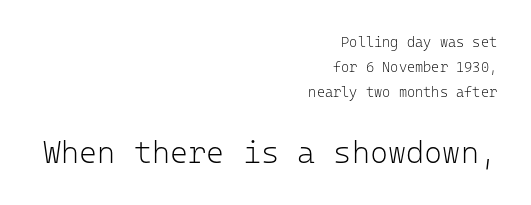
A bare baseline throughout the passage. Here the designer chose a console-style face with uniform glyph widths. Weight: in the light-to-regular range. These two chunks differ in scale, with the bottom chunk taking the larger measure.
